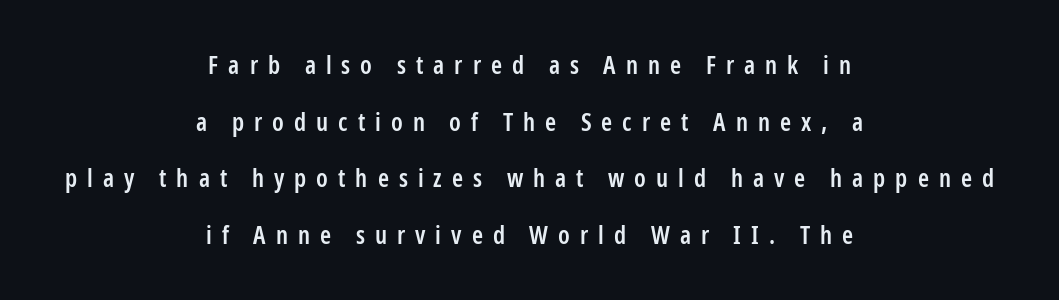
The image shows 25 px text type, upright; set centered, loose line spacing (2.27x), unusually wide letter spacing (+0.4 em), not underlined.
